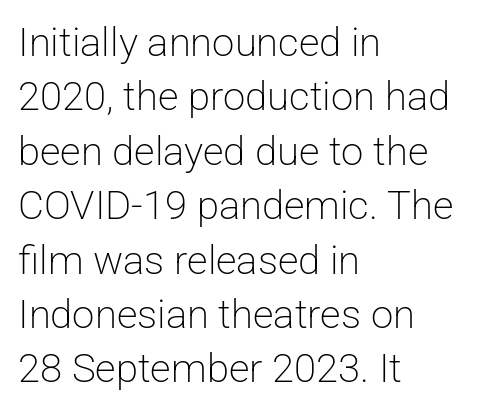
The image shows 40 px light sans-serif type, upright; set left-aligned, normal line spacing (1.36x), normal letter spacing, not underlined; low stroke contrast and a medium x-height.
